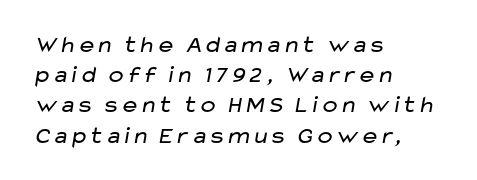
The space beneath each line is pristine and unruled. Leftover space on each line is placed entirely after the last word. The letters sit at their default tracking, neither squeezed nor spread. What's the leading like? Ordinary, nothing unusual.
